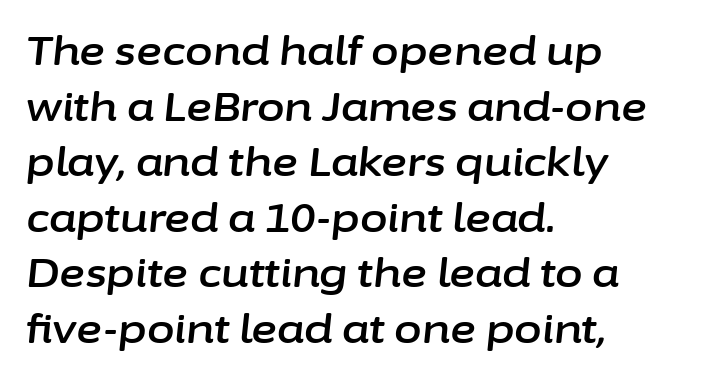
Lines of text with bare space underneath. Posture: slanted. Each letter keeps its own natural width here, so spacing adapts to shape. Standard letterfit; no display-style spreading of the glyphs. Notice how descenders clear the ascenders below comfortably — that's standard leading.
